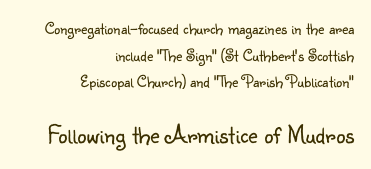
The face used here is rendered with its standard letterfit. Quick note: not italic, upright. One glance says typical: line gaps are just what's usual. The rendering enlarges the type as you move from the upper chunk to the lower. Compared with a typical body face, this is equally light or lighter still.
